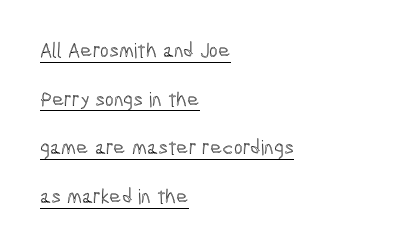
Q: Is the text italic (slanted)? A: No, it is upright.
Q: Is the text underlined? A: Yes.
Q: How is the paragraph aligned? A: Left-aligned.
Q: Is the spacing between letters normal or unusually wide? A: Normal.
Q: Is the spacing between lines tight, normal or loose? A: Loose.
